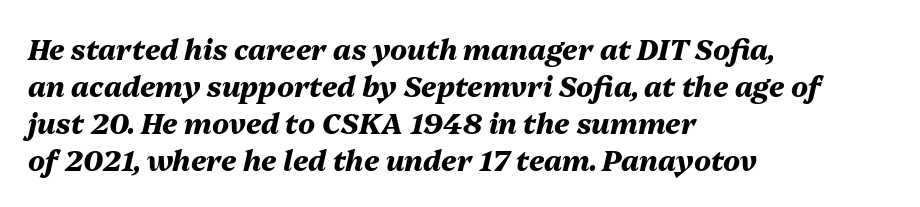
Q: Is the text bold? A: Yes.
Q: Is the text italic (slanted)? A: Yes, it leans right by about 13 degrees.
Q: Is the text underlined? A: No.
Q: How is the paragraph aligned? A: Left-aligned.
Q: Is the spacing between letters normal or unusually wide? A: Normal.
Q: Is the spacing between lines tight, normal or loose? A: Normal.
Q: Width (condensed, normal, or wide)? A: Normal.
Q: Stroke contrast? A: Medium.
Q: x-height? A: Medium.
Q: Monospaced? A: No.
